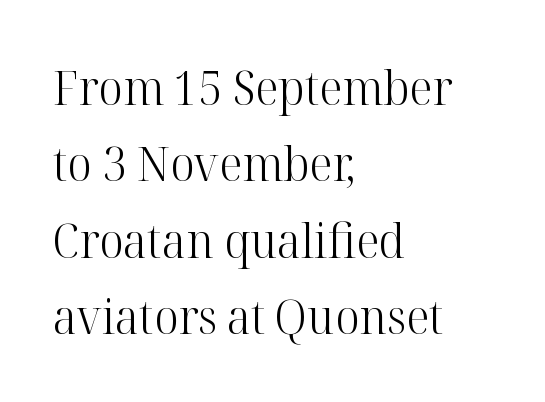
A typesetter would call this leading conventional body-copy spacing. It's the straight-up-and-down kind of type. Tracking value appears to be zero — textbook default spacing. Note: serifs present on the glyphs.
